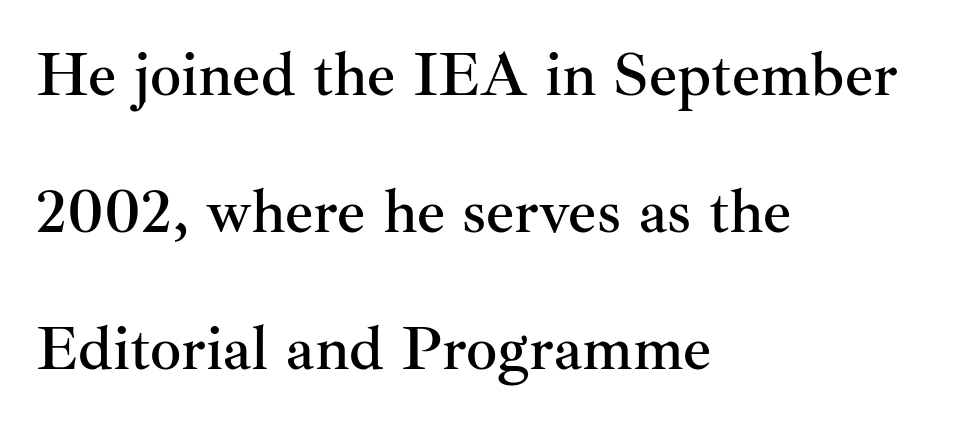
{"serif": "yes", "italic": "no", "width": "normal", "stroke_contrast": "medium", "x_height": "small", "monospaced": "no", "underline": "no", "align": "left", "line_spacing": "loose", "line_spacing_ratio": 2.21, "letter_spacing": "normal", "letter_spacing_em": 0.0, "glyph_px": 62}
